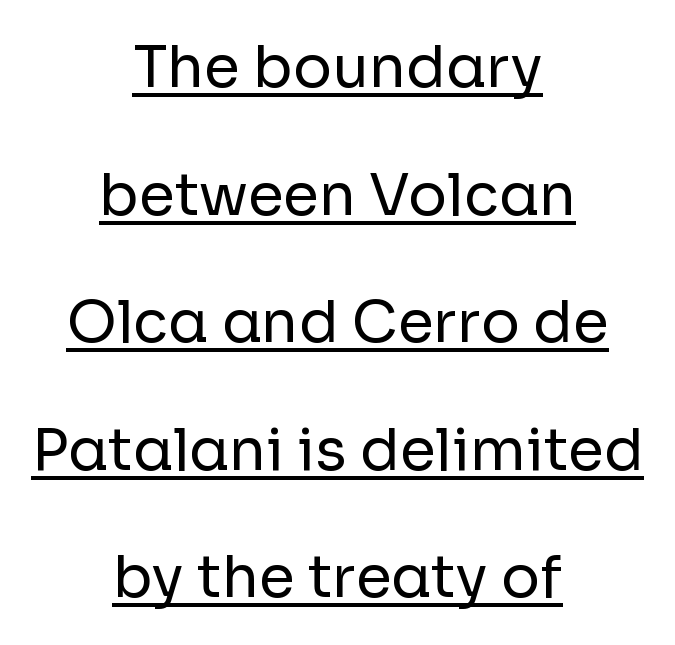
Q: Is the text bold? A: No.
Q: Is the text italic (slanted)? A: No, it is upright.
Q: Is the typeface a serif or a sans-serif typeface? A: Sans-serif.
Q: Is the text underlined? A: Yes.
Q: How is the paragraph aligned? A: Centered.
Q: Is the spacing between letters normal or unusually wide? A: Normal.
Q: Is the spacing between lines tight, normal or loose? A: Loose.
Q: Width (condensed, normal, or wide)? A: Normal.
Q: Stroke contrast? A: Low.
Q: x-height? A: Medium.
Q: Monospaced? A: No.
